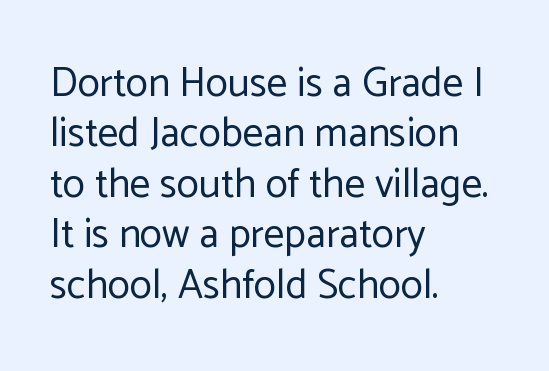
Q: Is the text bold? A: No.
Q: Is the text italic (slanted)? A: No, it is upright.
Q: Is the typeface a serif or a sans-serif typeface? A: Sans-serif.
Q: Is the text underlined? A: No.
Q: How is the paragraph aligned? A: Left-aligned.
Q: Is the spacing between letters normal or unusually wide? A: Normal.
Q: Width (condensed, normal, or wide)? A: Normal.
Q: Stroke contrast? A: Low.
Q: x-height? A: Medium.
Q: Monospaced? A: No.
